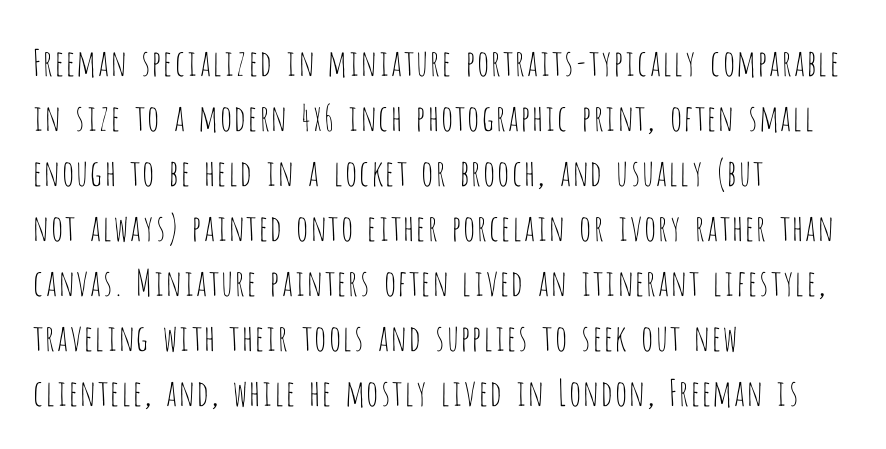
The image shows 36 px thin, condensed sans-serif type, upright; set left-aligned, normal line spacing (1.53x), normal letter spacing, not underlined; low stroke contrast and a large x-height.
